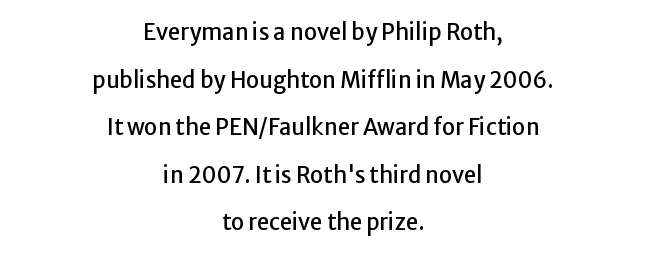
Q: Is the text italic (slanted)? A: No, it is upright.
Q: Is the text underlined? A: No.
Q: How is the paragraph aligned? A: Centered.
Q: Is the spacing between letters normal or unusually wide? A: Normal.
Q: Is the spacing between lines tight, normal or loose? A: Loose.
